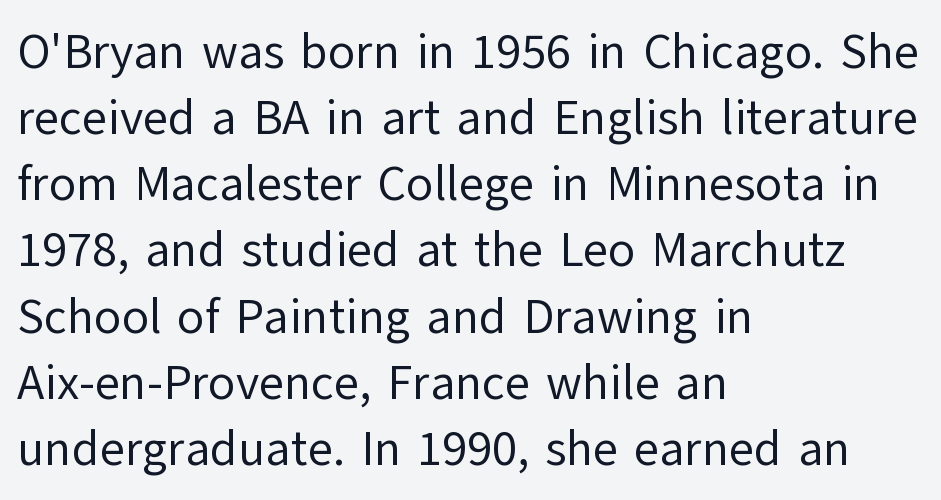
The image shows 49 px regular-weight sans-serif type, upright; set left-aligned, normal line spacing (1.35x), normal letter spacing, not underlined; low stroke contrast and a medium x-height.
